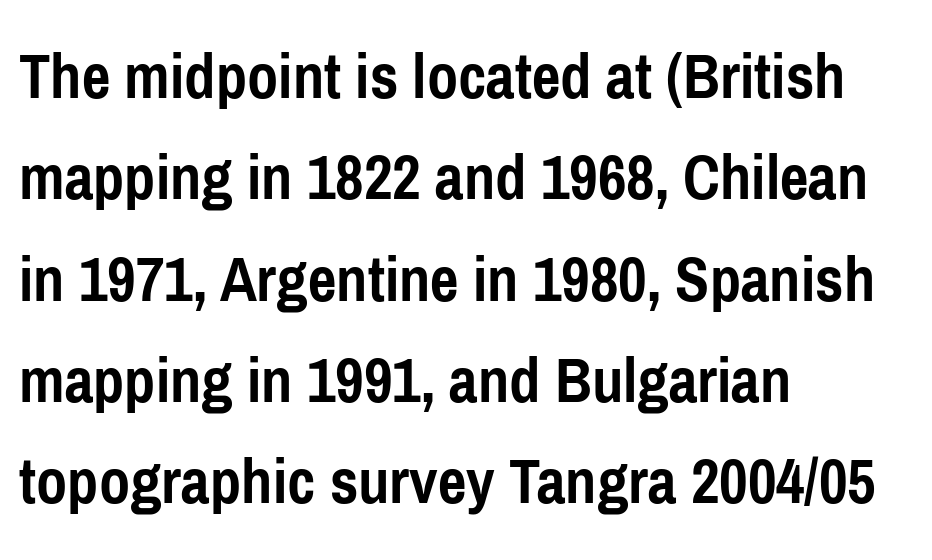
{"serif": "no", "italic": "no", "bold": "yes", "weight": "semibold", "width": "condensed", "stroke_contrast": "low", "x_height": "medium", "monospaced": "no", "underline": "no", "align": "left", "line_spacing": "normal", "line_spacing_ratio": 1.49, "letter_spacing": "normal", "letter_spacing_em": 0.0, "glyph_px": 68}
